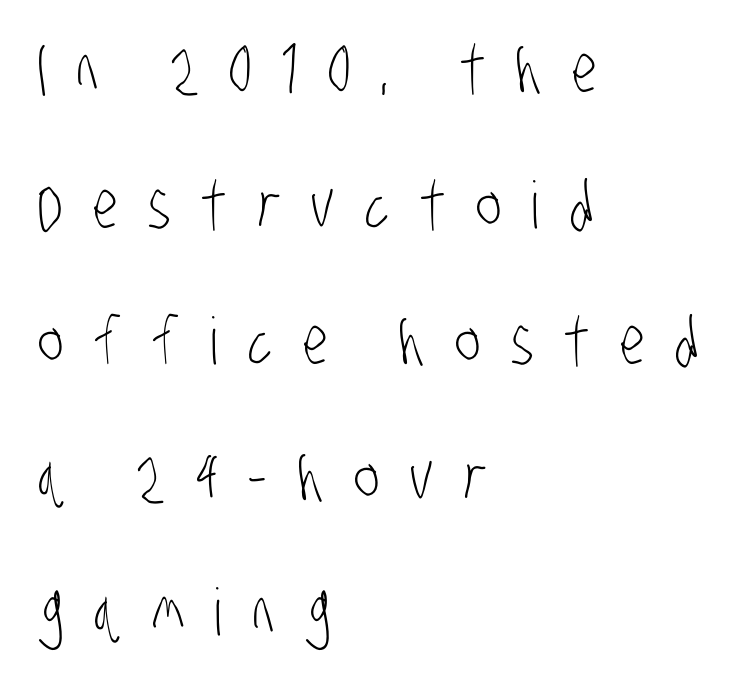
A typesetter would call this leading open, well beyond the default. These lines stack with their left ends in a neat column. Any mark beneath the type? The region is blank. The typeface has the unassuming heft of standard copy or less. Proportional: the letters do not fall into vertical columns. Serifs: no, the terminals of the letterforms are clean.
